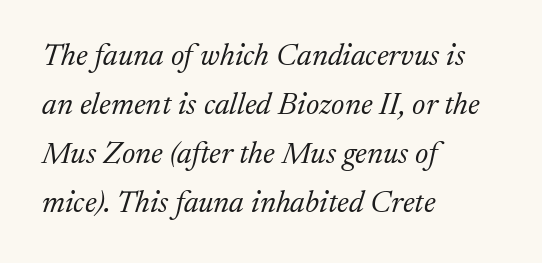
{"serif": "yes", "italic": "yes", "lean": "right", "slant_degrees": 17, "bold": "no", "weight": "light", "width": "normal", "stroke_contrast": "medium", "x_height": "medium", "monospaced": "no", "underline": "no", "align": "left", "line_spacing": "normal", "line_spacing_ratio": 1.58, "letter_spacing": "normal", "letter_spacing_em": 0.0, "glyph_px": 31}
